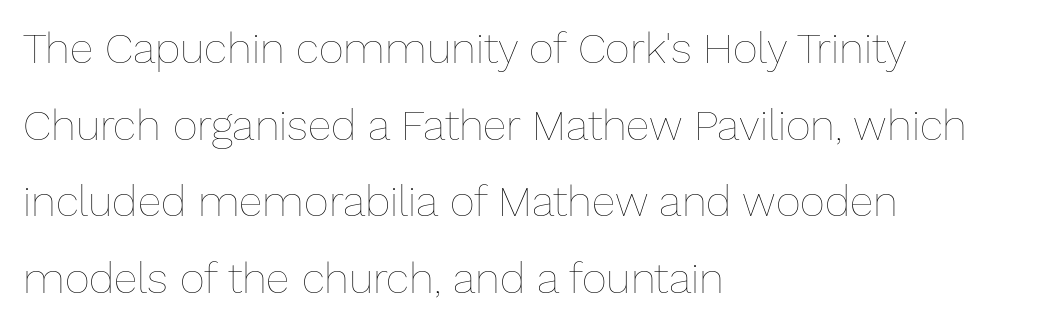
The image shows 43 px thin type, upright; set left-aligned, line spacing 1.78x, normal letter spacing, not underlined; low stroke contrast and a medium x-height.
